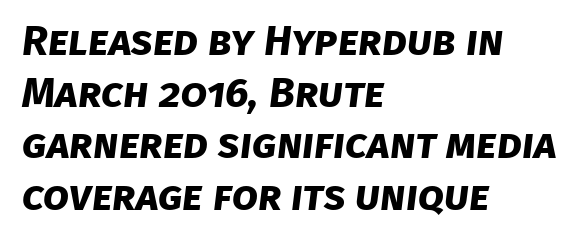
The sample has been set heavy, in full bold. Nope, no serifs anywhere on these letters. Spacing verdict: proportional, widths tailored to each character. A bare baseline throughout the passage.
